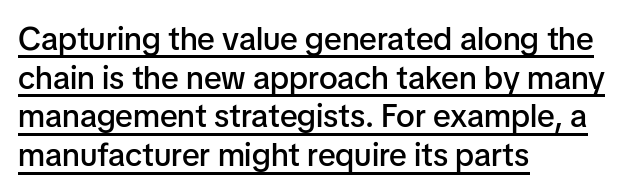
The image shows 32 px semibold sans-serif type, upright; set left-aligned, line spacing 1.21x, normal letter spacing, underlined; low stroke contrast and a medium x-height.
